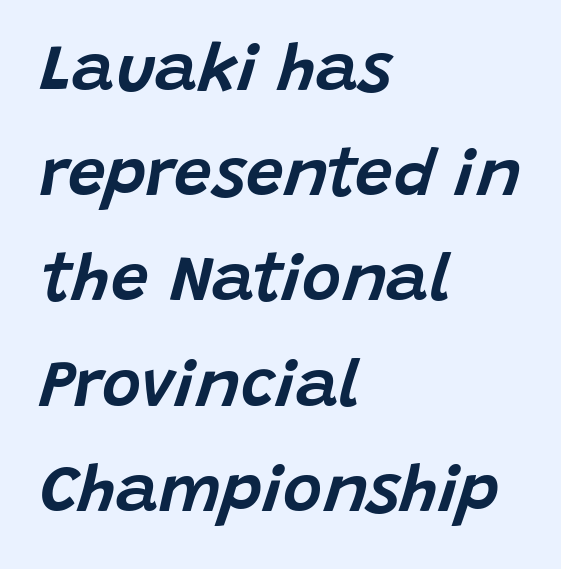
Q: Is the text italic (slanted)? A: Yes, it leans right by about 15 degrees.
Q: Is the text underlined? A: No.
Q: How is the paragraph aligned? A: Left-aligned.
Q: Is the spacing between letters normal or unusually wide? A: Normal.
Q: Is the spacing between lines tight, normal or loose? A: Normal.
Q: Width (condensed, normal, or wide)? A: Normal.
Q: Stroke contrast? A: Low.
Q: x-height? A: Large.
Q: Monospaced? A: No.
